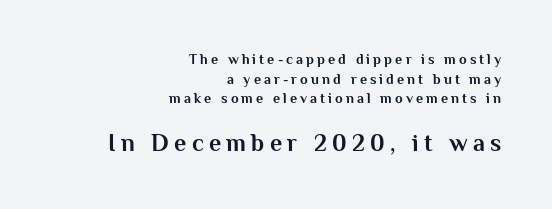
Visually, the bottom section dominates because its glyphs are scaled up. The passage shown stacks its lines at a standard gap. Glance below the letters and you will spot only blank space. Someone cranked the tracking dial way up on this one. Line ends are locked; line starts wander.
